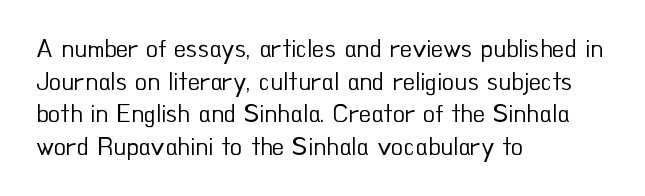
The image shows 25 px text type, upright; set left-aligned, normal line spacing (1.31x), normal letter spacing, not underlined.
